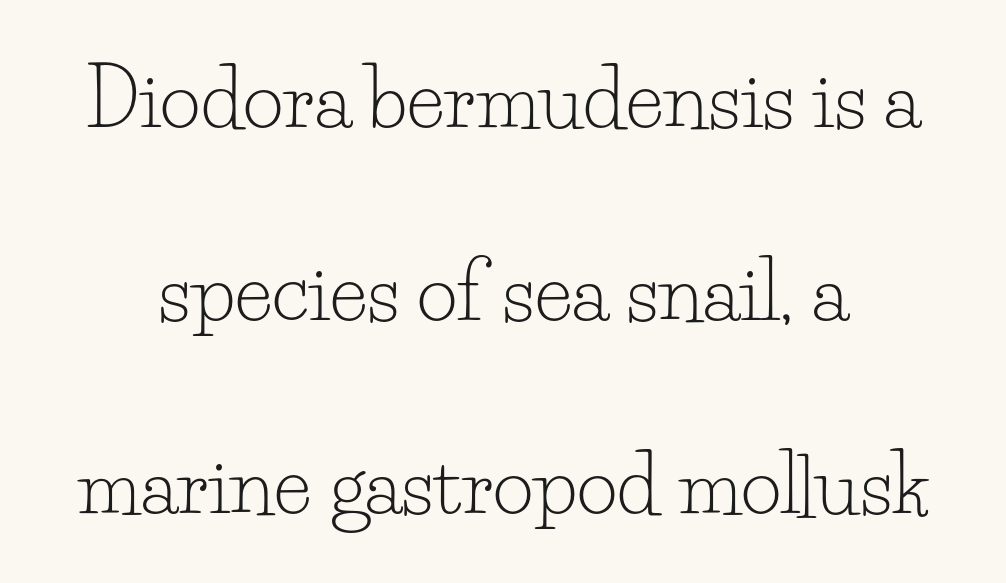
The zone under the glyphs is completely vacant. One glance says open: line gaps are wider than usual. The horizontal fit of the characters is conventional and even. The letters advance in unequal steps, a hallmark of proportional type.
